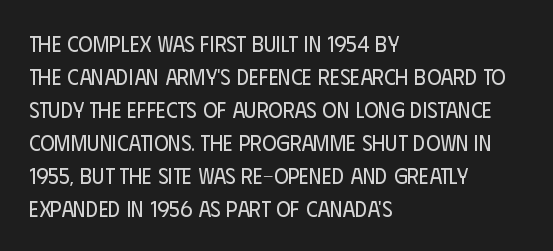
Q: Is the text bold? A: No.
Q: Is the text italic (slanted)? A: No, it is upright.
Q: Is the text underlined? A: No.
Q: How is the paragraph aligned? A: Left-aligned.
Q: Is the spacing between letters normal or unusually wide? A: Normal.
Q: Is the spacing between lines tight, normal or loose? A: Normal.
